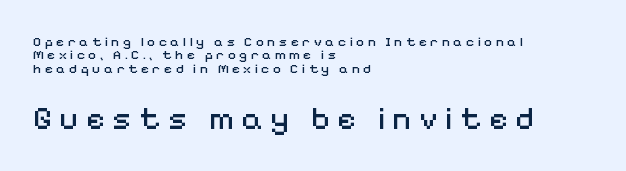
Q: Is the text bold? A: No.
Q: Is the text italic (slanted)? A: No, it is upright.
Q: Is the typeface a serif or a sans-serif typeface? A: Sans-serif.
Q: Is the text underlined? A: No.
Q: How is the paragraph aligned? A: Left-aligned.
Q: Is the spacing between letters normal or unusually wide? A: Unusually wide.
Q: Is the spacing between lines tight, normal or loose? A: Tight.
Q: Which block of text is set in a larger size, the first (top) or the second (bottom)? A: The second (bottom) one.
Q: Width (condensed, normal, or wide)? A: Normal.
Q: Stroke contrast? A: Medium.
Q: x-height? A: Medium.
Q: Monospaced? A: No.
